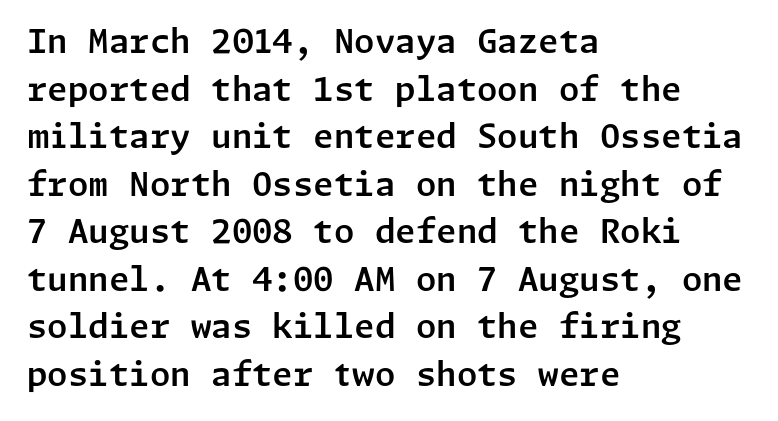
Check under the words: just untouched page. These lines keep a tight, regular rhythm from letter to letter. The text was rendered using a sans face with plain stroke endings. Line beginnings align vertically; line endings do not.
